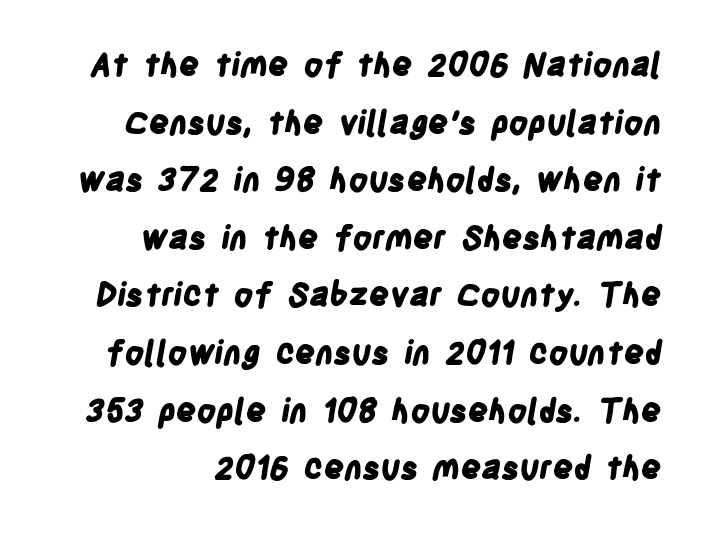
Glance below the letters and you will spot only blank space. There is no visible air inserted between adjacent glyphs. You'd pick this weight for a headline — it's a proper bold. Spacing verdict: proportional, widths tailored to each character. The face used here is a sans, in the tradition of grotesques and geometrics.
